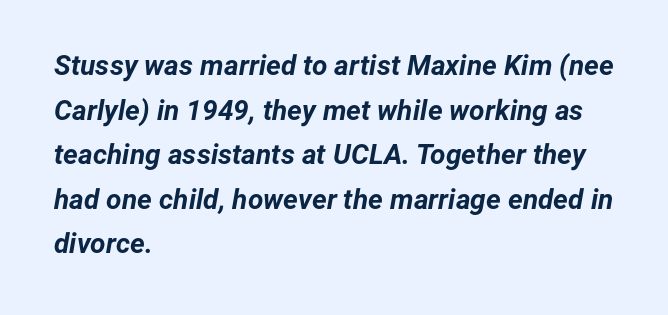
{"italic": "yes", "lean": "right", "slant_degrees": 12, "bold": "yes", "weight": "bold", "width": "normal", "stroke_contrast": "low", "x_height": "medium", "monospaced": "no", "underline": "no", "align": "left", "line_spacing": "normal", "line_spacing_ratio": 1.59, "letter_spacing": "normal", "letter_spacing_em": 0.0, "glyph_px": 28}
